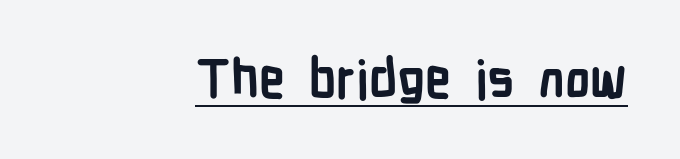
{"serif": "no", "italic": "no", "bold": "yes", "weight": "semibold", "width": "condensed", "stroke_contrast": "low", "x_height": "medium", "monospaced": "no", "underline": "yes", "letter_spacing": "normal", "letter_spacing_em": 0.0, "glyph_px": 52}
